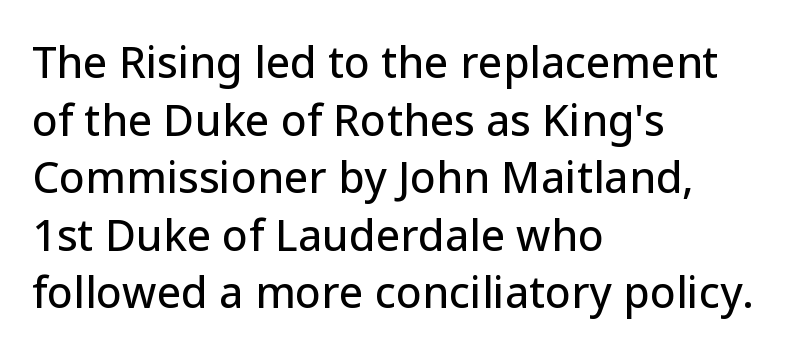
Compared with a centered layout, this one pins lines to the left instead. Examine the stroke ends and you'll find no serifs. Summary of vertical rhythm: regular, with standard interline spacing. Letters rest on an invisible, unmarked baseline. Italic: no, the glyphs are upright roman.
